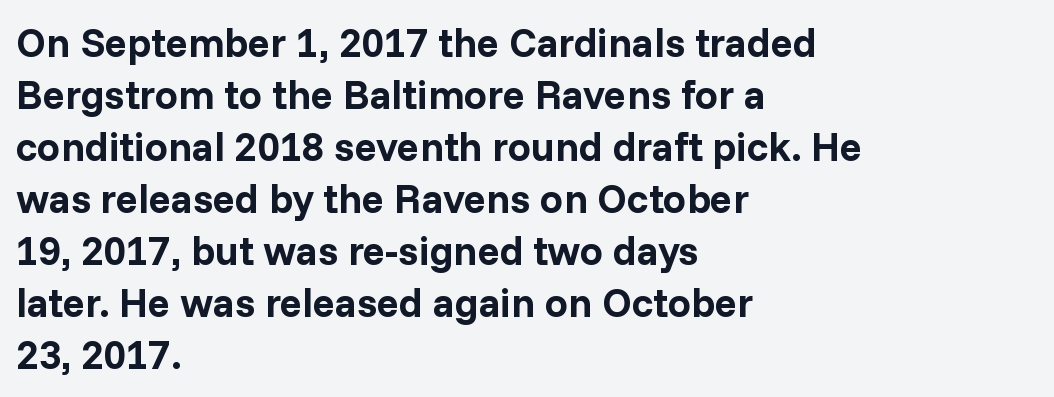
Rule under the text: the space is simply empty. Does the weight exceed regular? Yes, all the way to bold. The face used here is a sans, in the tradition of grotesques and geometrics. In terms of letterspacing, this is plain default setting. You could not count columns in this text — the font is proportionally spaced. Does the lettering tilt? It doesn't — this is upright.
